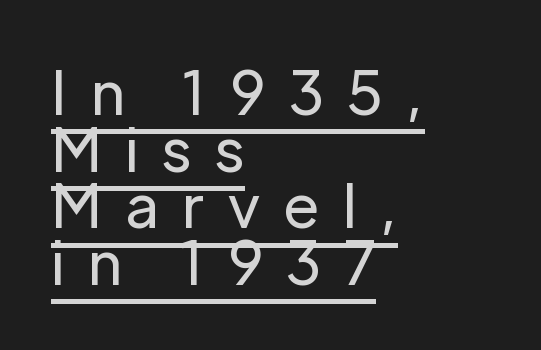
{"serif": "no", "italic": "no", "bold": "no", "weight": "regular", "width": "normal", "stroke_contrast": "low", "x_height": "medium", "monospaced": "no", "underline": "yes", "align": "left", "line_spacing": "tight", "line_spacing_ratio": 0.96, "letter_spacing": "wide", "letter_spacing_em": 0.38, "glyph_px": 59}
